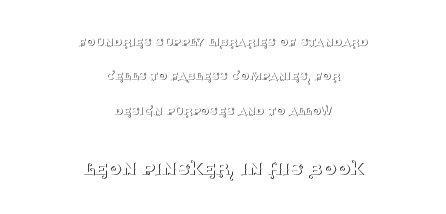
The image shows 22 px text type, upright; set centered, loose line spacing (2.46x), normal letter spacing, not underlined; the second (bottom) block is 1.57x larger.
